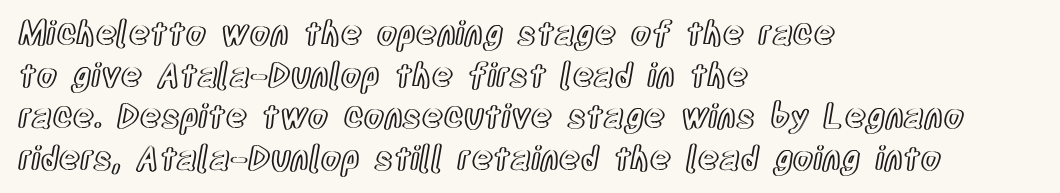
Check the space under the baseline: it is left empty. Think of a printed novel: that variable character pitch is what you see here. The typesetter chose a ragged-right arrangement here. This sample uses plain, unmodified letter spacing. The passage shown stacks its lines at a standard gap.
